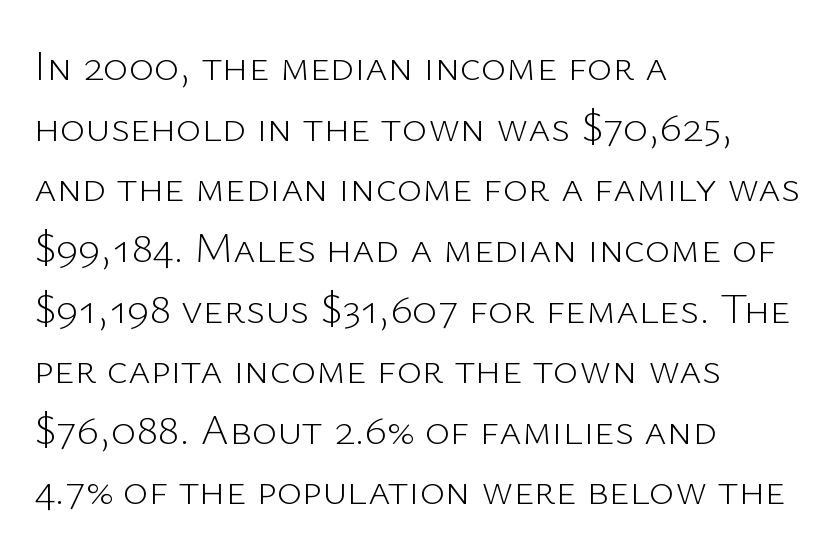
{"serif": "no", "italic": "no", "bold": "no", "weight": "light", "width": "normal", "stroke_contrast": "low", "x_height": "medium", "monospaced": "no", "underline": "no", "align": "left", "line_spacing": "normal", "line_spacing_ratio": 1.41, "letter_spacing": "normal", "letter_spacing_em": 0.0, "glyph_px": 43}
